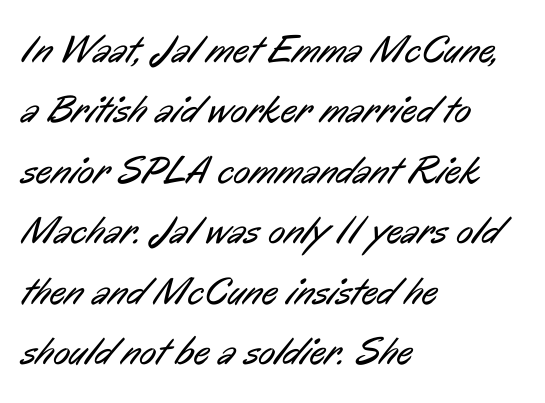
The image shows 39 px regular-weight, condensed sans-serif type; set left-aligned, normal line spacing (1.55x), normal letter spacing, not underlined; low stroke contrast and a medium x-height.
